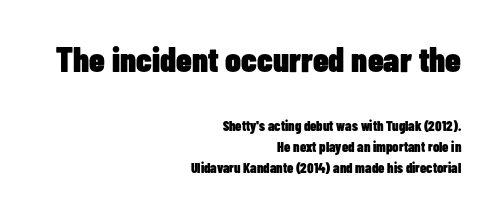
{"serif": "no", "italic": "no", "bold": "yes", "weight": "heavy", "width": "condensed", "stroke_contrast": "low", "x_height": "medium", "monospaced": "no", "underline": "no", "align": "right", "line_spacing": "normal", "line_spacing_ratio": 1.5, "letter_spacing": "normal", "letter_spacing_em": 0.0, "larger_block": "first", "size_ratio": 2.5, "glyph_px": 35}
